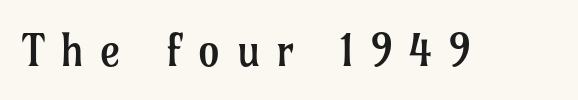
The image shows 44 px regular-weight serif type, upright; set unusually wide letter spacing (+0.35 em), not underlined; low stroke contrast and a medium x-height.
